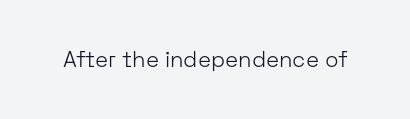
The image shows 22 px text type, upright; set normal letter spacing, not underlined.
